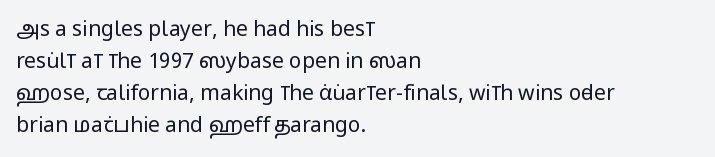
{"italic": "no", "bold": "no", "underline": "no", "align": "left", "line_spacing": "normal", "line_spacing_ratio": 1.52, "letter_spacing": "normal", "letter_spacing_em": 0.0, "glyph_px": 21}
